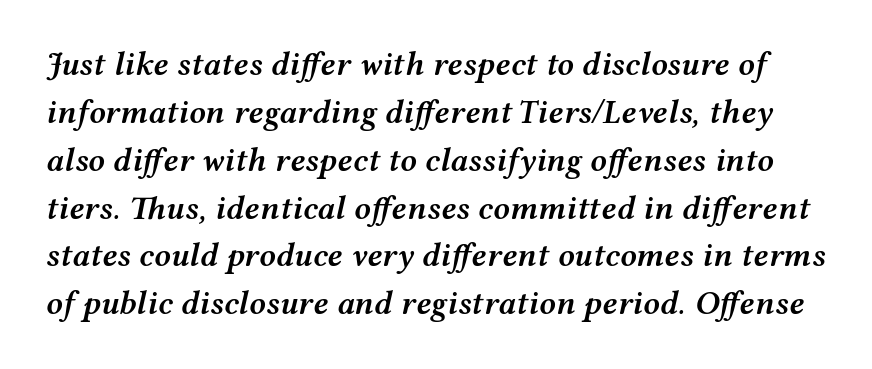
{"italic": "yes", "lean": "right", "slant_degrees": 12, "bold": "semi", "weight": "semibold", "width": "wide", "stroke_contrast": "medium", "x_height": "medium", "monospaced": "no", "underline": "no", "line_spacing": "normal", "line_spacing_ratio": 1.45, "letter_spacing": "normal", "letter_spacing_em": 0.0, "glyph_px": 33}
